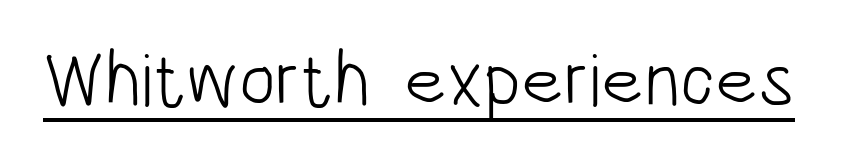
{"serif": "no", "italic": "no", "bold": "no", "weight": "light", "width": "condensed", "stroke_contrast": "low", "x_height": "large", "monospaced": "no", "underline": "yes", "letter_spacing": "normal", "letter_spacing_em": 0.0, "glyph_px": 76}
